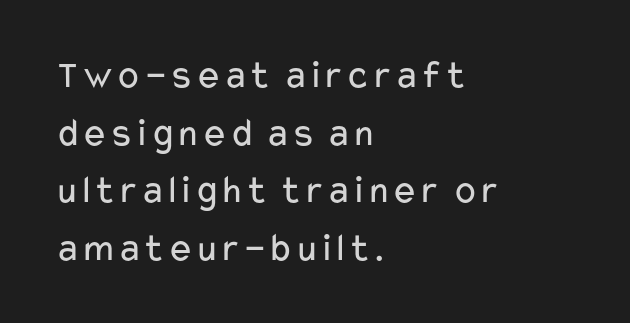
{"serif": "no", "italic": "no", "bold": "no", "weight": "regular", "width": "wide", "stroke_contrast": "low", "x_height": "medium", "monospaced": "no", "underline": "no", "align": "left", "line_spacing": "normal", "line_spacing_ratio": 1.44, "letter_spacing": "normal", "letter_spacing_em": 0.0, "glyph_px": 40}
